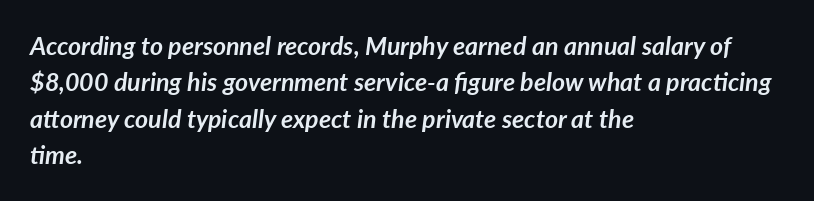
The vertical gap from one line to the next is medium. Check under the words: just untouched page. The passage shown has conventional tracking throughout. Bold? Absolutely — the strokes are thick and heavy. The text carries the slant typical of an italic or oblique font. Caption: multi-line text, flush left, ragged right.
